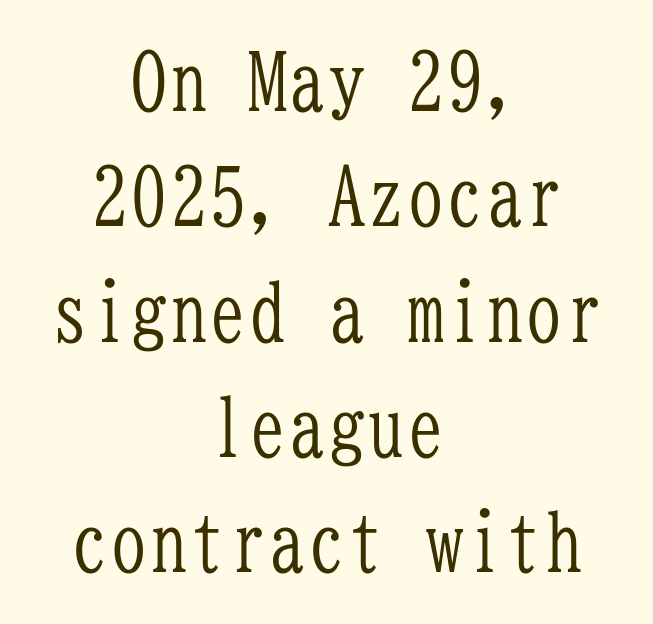
Q: Is the text bold? A: No.
Q: Is the text italic (slanted)? A: No, it is upright.
Q: Is the typeface a serif or a sans-serif typeface? A: Serif.
Q: Is the text underlined? A: No.
Q: How is the paragraph aligned? A: Centered.
Q: Is the spacing between letters normal or unusually wide? A: Normal.
Q: Is the spacing between lines tight, normal or loose? A: Normal.
Q: Width (condensed, normal, or wide)? A: Condensed.
Q: Stroke contrast? A: Low.
Q: x-height? A: Medium.
Q: Monospaced? A: Yes.
